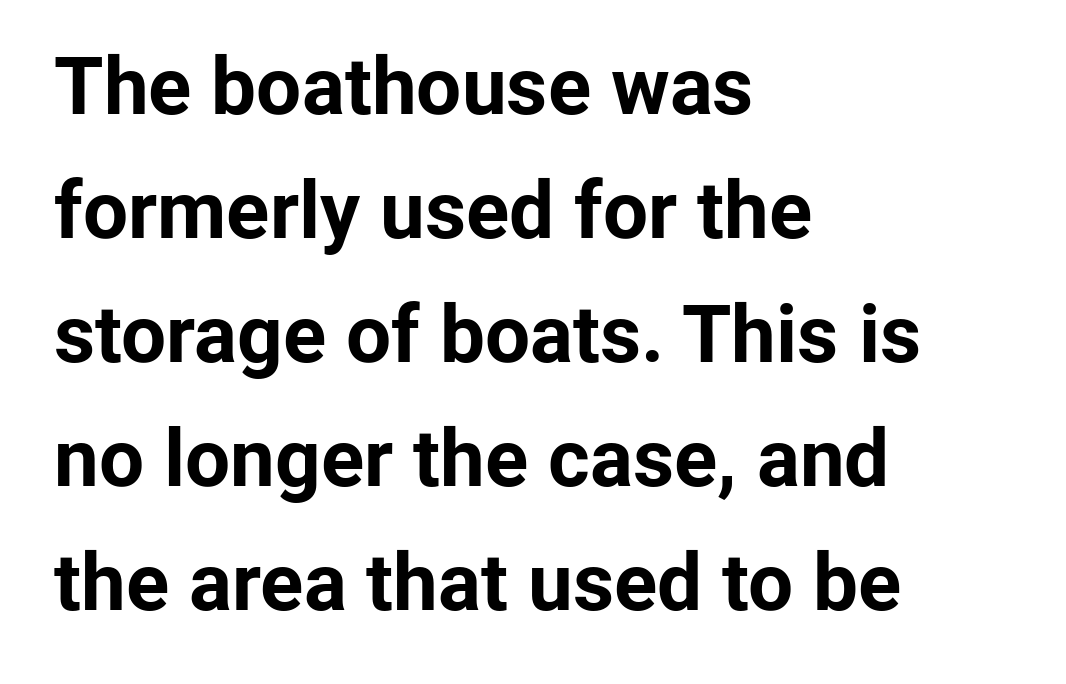
{"serif": "no", "italic": "no", "bold": "yes", "weight": "bold", "width": "normal", "stroke_contrast": "low", "x_height": "medium", "monospaced": "no", "underline": "no", "align": "left", "line_spacing": "normal", "line_spacing_ratio": 1.55, "letter_spacing": "normal", "letter_spacing_em": 0.0, "glyph_px": 80}
